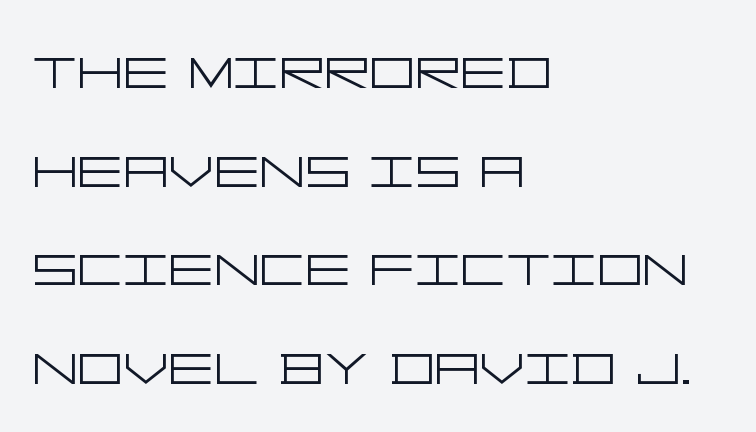
The image shows 71 px light, wide sans-serif type, upright; set left-aligned, normal line spacing (1.39x), normal letter spacing, not underlined; low stroke contrast and a large x-height.
